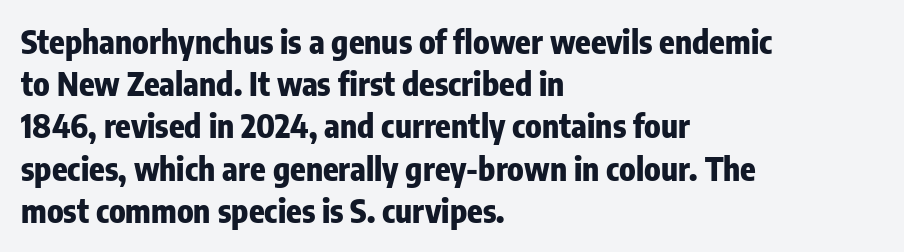
Check the space under the baseline: it is left empty. Posture: upright roman. You could call the tracking neutral — neither tight nor loose. Line beginnings align vertically; line endings do not. Vertical spacing — default.
